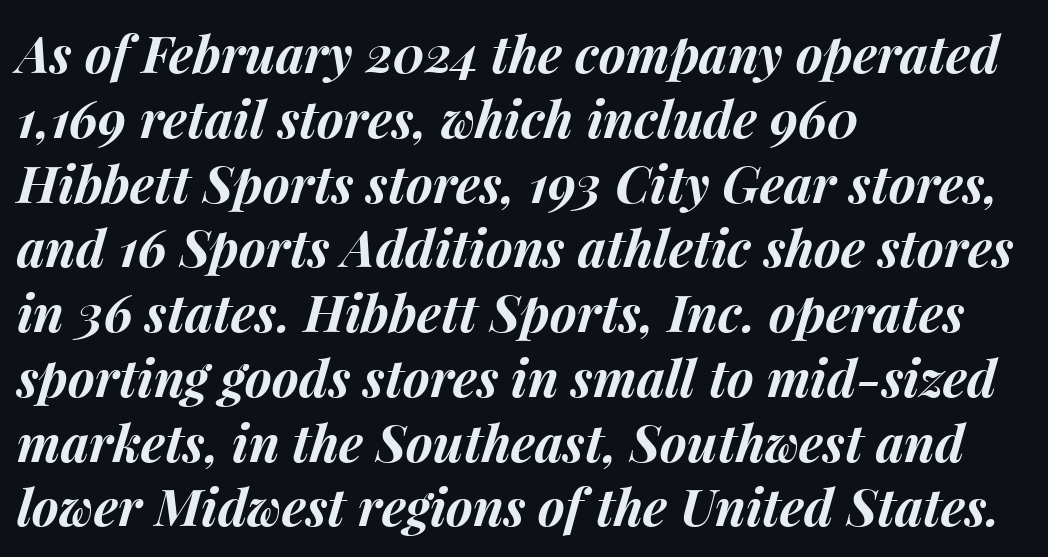
The image shows 51 px bold type, italic (leaning right); set left-aligned, normal line spacing (1.27x), normal letter spacing, not underlined; medium stroke contrast and a medium x-height.
